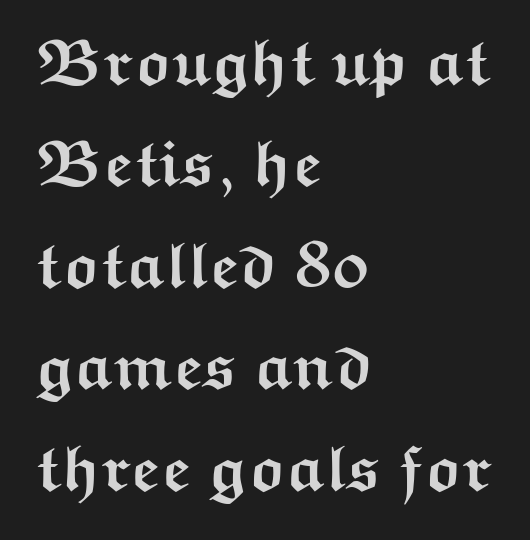
Q: Is the text bold? A: Yes.
Q: Is the text italic (slanted)? A: No, it is upright.
Q: Is the typeface a serif or a sans-serif typeface? A: Sans-serif.
Q: Is the text underlined? A: No.
Q: How is the paragraph aligned? A: Left-aligned.
Q: Is the spacing between letters normal or unusually wide? A: Normal.
Q: Is the spacing between lines tight, normal or loose? A: Normal.
Q: Width (condensed, normal, or wide)? A: Wide.
Q: Stroke contrast? A: Medium.
Q: x-height? A: Medium.
Q: Monospaced? A: No.
